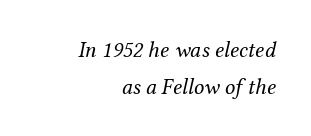
The image shows 23 px text type, italic (leaning right); set right-aligned, normal line spacing (1.6x), normal letter spacing, not underlined.
